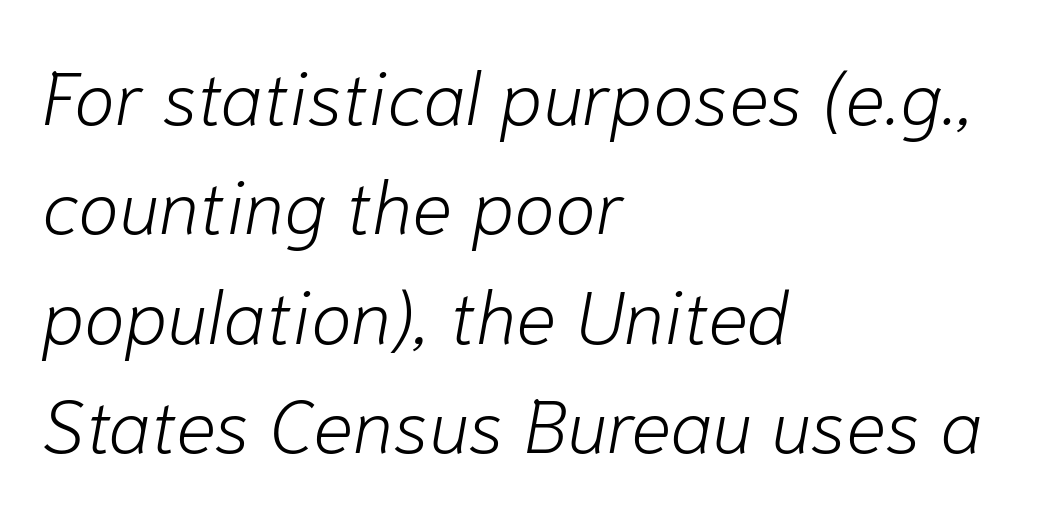
Q: Is the text bold? A: No.
Q: Is the text italic (slanted)? A: Yes, it leans right by about 10 degrees.
Q: Is the text underlined? A: No.
Q: How is the paragraph aligned? A: Left-aligned.
Q: Is the spacing between letters normal or unusually wide? A: Normal.
Q: Is the spacing between lines tight, normal or loose? A: Normal.
Q: Width (condensed, normal, or wide)? A: Normal.
Q: Stroke contrast? A: Low.
Q: x-height? A: Medium.
Q: Monospaced? A: No.
